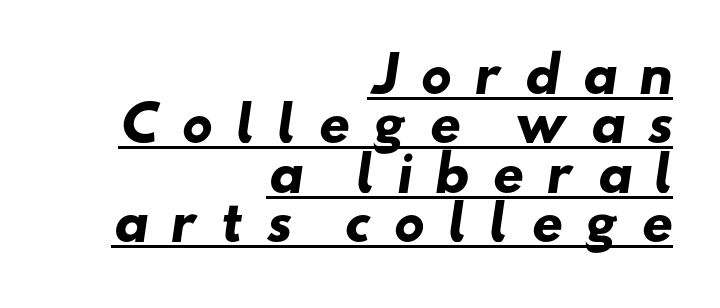
Q: Is the text bold? A: Yes.
Q: Is the typeface a serif or a sans-serif typeface? A: Sans-serif.
Q: Is the text underlined? A: Yes.
Q: How is the paragraph aligned? A: Right-aligned.
Q: Is the spacing between letters normal or unusually wide? A: Unusually wide.
Q: Is the spacing between lines tight, normal or loose? A: Tight.
Q: Width (condensed, normal, or wide)? A: Wide.
Q: Stroke contrast? A: Low.
Q: x-height? A: Small.
Q: Monospaced? A: No.
